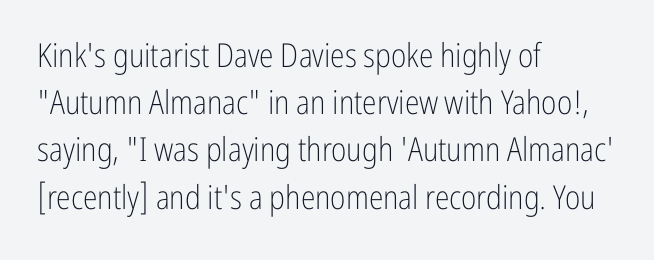
The image shows 33 px light, condensed sans-serif type, upright; set left-aligned, normal line spacing (1.43x), normal letter spacing, not underlined; low stroke contrast and a medium x-height.
